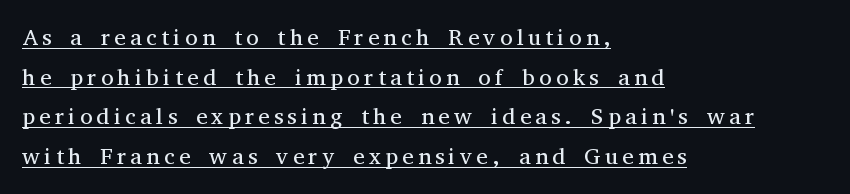
The image shows 23 px text type, upright; set left-aligned, line spacing 1.72x, underlined.
